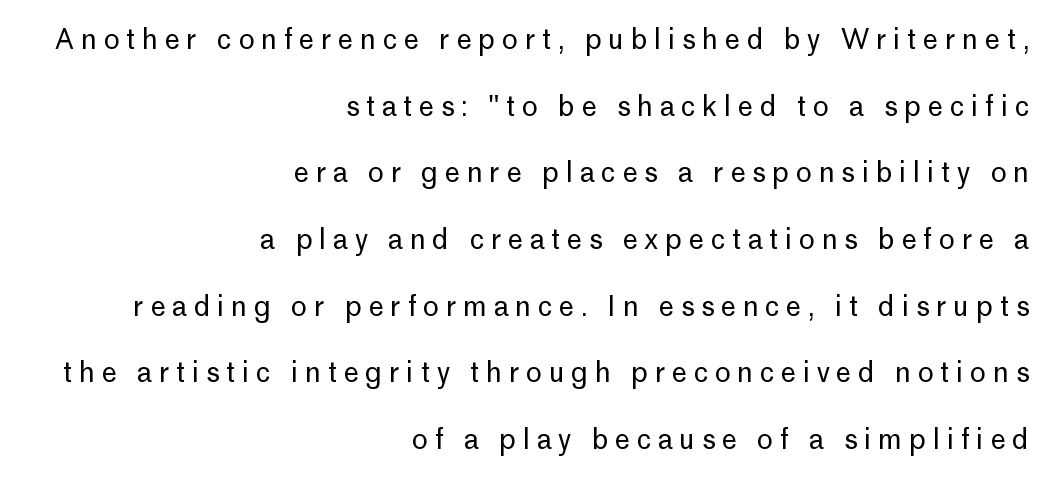
Q: Is the text bold? A: No.
Q: Is the text italic (slanted)? A: No, it is upright.
Q: Is the text underlined? A: No.
Q: How is the paragraph aligned? A: Right-aligned.
Q: Is the spacing between letters normal or unusually wide? A: Unusually wide.
Q: Is the spacing between lines tight, normal or loose? A: Loose.
